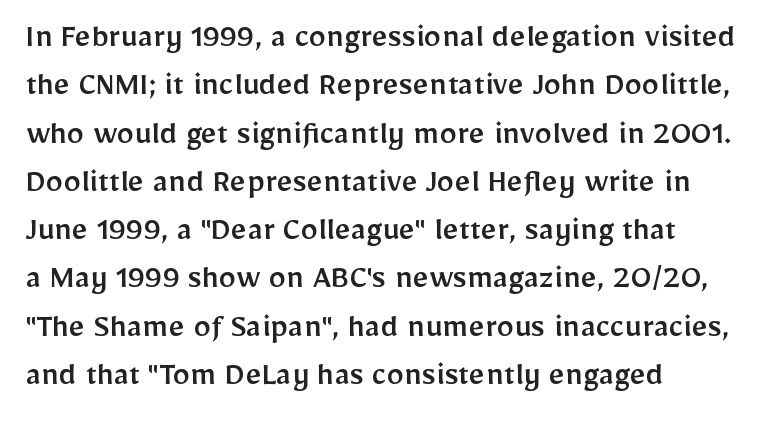
The image shows 35 px sans-serif type, upright; set left-aligned, normal line spacing (1.38x), normal letter spacing, not underlined; low stroke contrast and a medium x-height.
